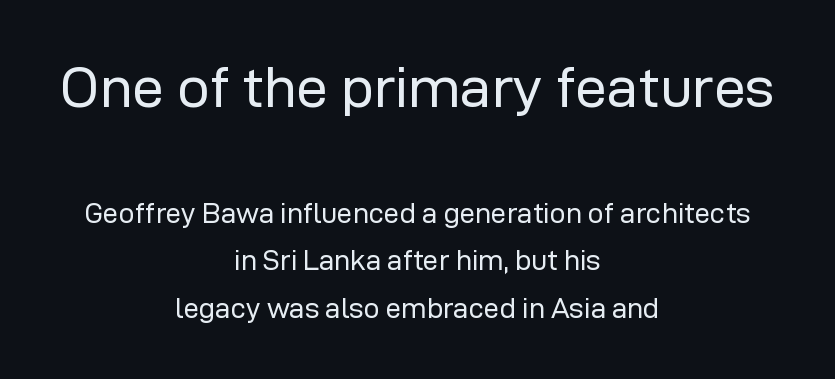
Q: Is the text bold? A: No.
Q: Is the text italic (slanted)? A: No, it is upright.
Q: Is the typeface a serif or a sans-serif typeface? A: Sans-serif.
Q: Is the text underlined? A: No.
Q: How is the paragraph aligned? A: Centered.
Q: Is the spacing between letters normal or unusually wide? A: Normal.
Q: Is the spacing between lines tight, normal or loose? A: Normal.
Q: Which block of text is set in a larger size, the first (top) or the second (bottom)? A: The first (top) one.
Q: Width (condensed, normal, or wide)? A: Normal.
Q: Stroke contrast? A: Low.
Q: x-height? A: Medium.
Q: Monospaced? A: No.
